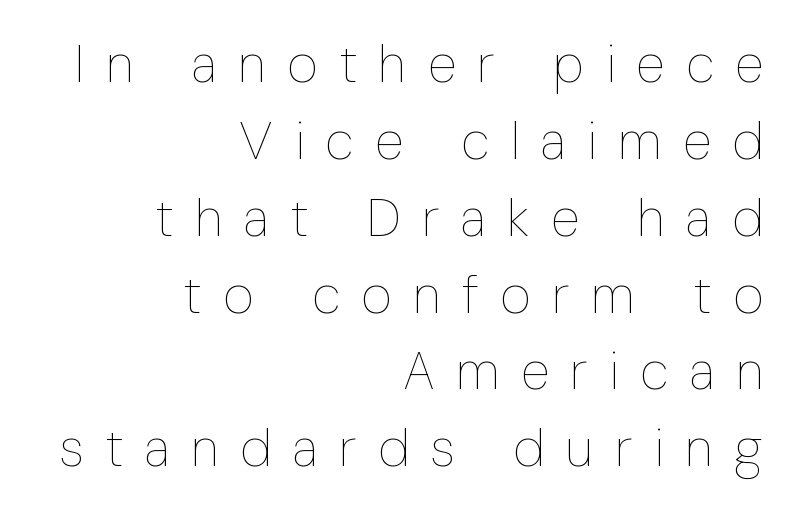
The image shows 53 px thin, condensed type, upright; set right-aligned, normal line spacing (1.45x), unusually wide letter spacing (+0.41 em), not underlined; low stroke contrast and a medium x-height.
